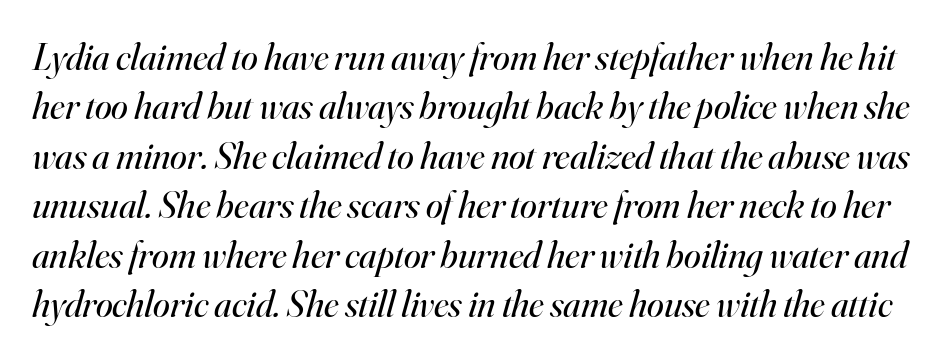
The weight tops out at a normal text grade. Here the designer chose a conventional face with non-uniform glyph widths. Bare-footed words on every line. These lines were composed using italics.
